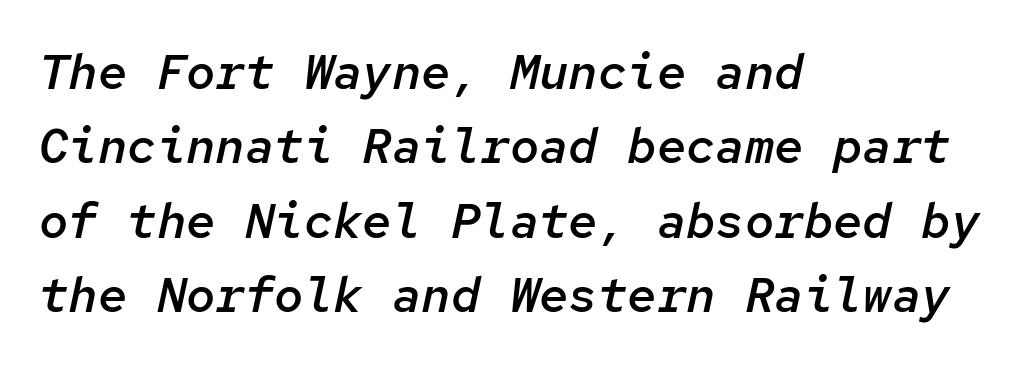
The horizontal fit of the characters is conventional and even. The characters look somewhat weighty, a semibold short of true bold. The specimen omits any rule beneath the text block's lines. Casual observation: everything's shoved over to the left.
